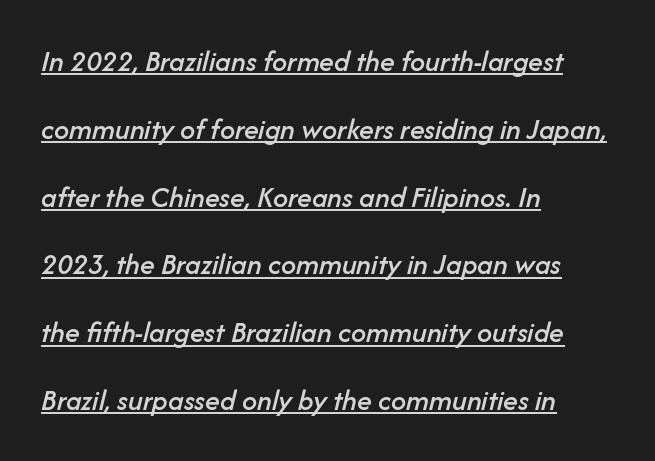
Q: Is the text italic (slanted)? A: Yes, it leans right by about 14 degrees.
Q: Is the text underlined? A: Yes.
Q: How is the paragraph aligned? A: Left-aligned.
Q: Is the spacing between letters normal or unusually wide? A: Normal.
Q: Is the spacing between lines tight, normal or loose? A: Loose.
Q: Width (condensed, normal, or wide)? A: Normal.
Q: Stroke contrast? A: Low.
Q: x-height? A: Medium.
Q: Monospaced? A: No.
